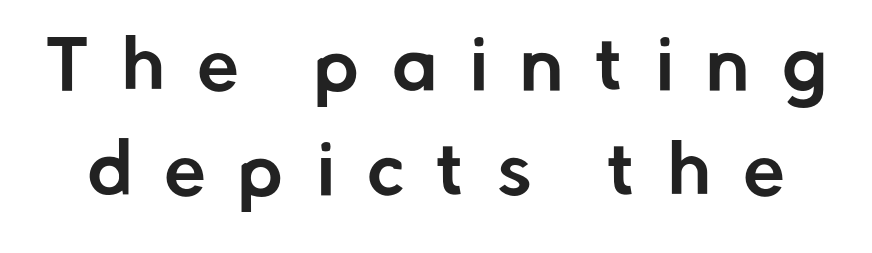
The image shows 67 px sans-serif type, upright; set normal line spacing (1.56x), unusually wide letter spacing (+0.49 em), not underlined; low stroke contrast and a medium x-height.
